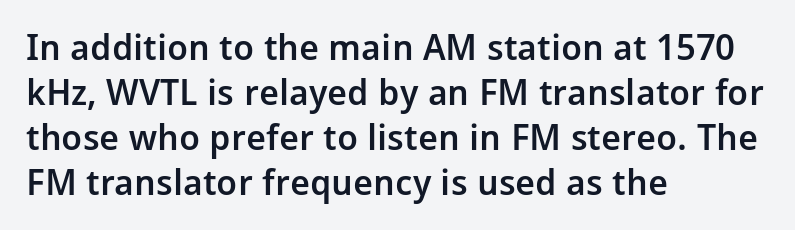
The image shows 36 px semibold sans-serif type, upright; set left-aligned, normal line spacing (1.25x), normal letter spacing, not underlined; low stroke contrast and a medium x-height.
